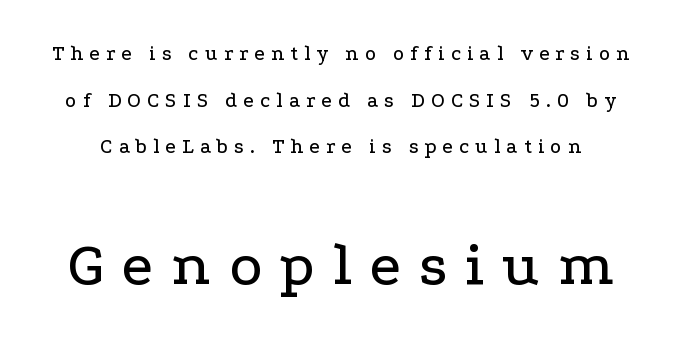
Spacing verdict: proportional, widths tailored to each character. Line spacing here is loose. Quick note: underline off. Ordinary non-slanted type is in use. Students, note that the glyphs here are deliberately spaced far apart.
